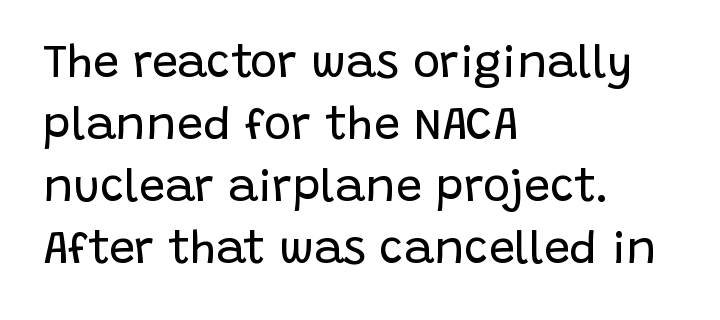
{"serif": "no", "italic": "no", "bold": "no", "weight": "regular", "width": "normal", "stroke_contrast": "low", "x_height": "large", "monospaced": "no", "underline": "no", "align": "left", "line_spacing": "normal", "line_spacing_ratio": 1.35, "letter_spacing": "normal", "letter_spacing_em": 0.0, "glyph_px": 46}
